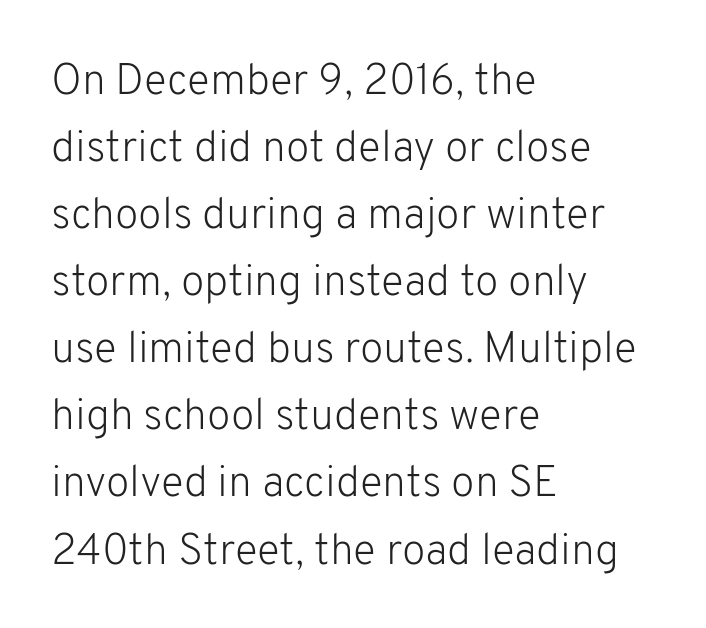
Q: Is the text bold? A: No.
Q: Is the text italic (slanted)? A: No, it is upright.
Q: Is the typeface a serif or a sans-serif typeface? A: Sans-serif.
Q: Is the text underlined? A: No.
Q: How is the paragraph aligned? A: Left-aligned.
Q: Is the spacing between letters normal or unusually wide? A: Normal.
Q: Is the spacing between lines tight, normal or loose? A: Normal.
Q: Width (condensed, normal, or wide)? A: Normal.
Q: Stroke contrast? A: Low.
Q: x-height? A: Medium.
Q: Monospaced? A: No.
